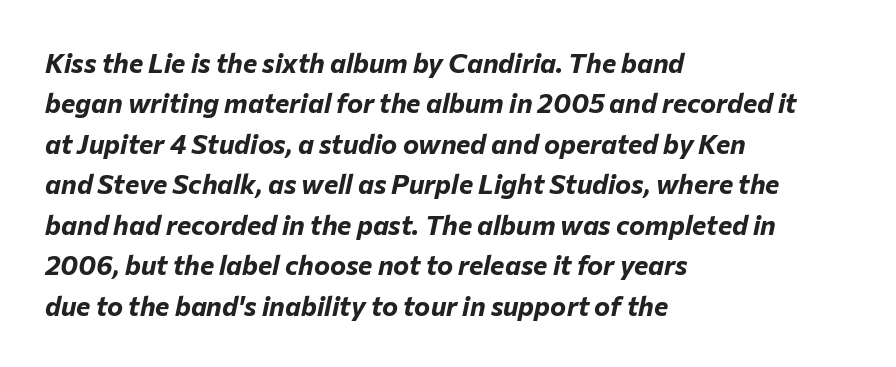
{"italic": "yes", "lean": "right", "slant_degrees": 12, "bold": "yes", "underline": "no", "align": "left", "line_spacing": "normal", "line_spacing_ratio": 1.5, "letter_spacing": "normal", "letter_spacing_em": 0.0, "glyph_px": 27}
